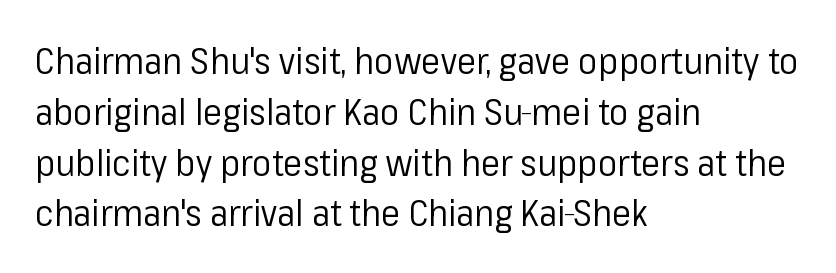
{"serif": "no", "italic": "no", "bold": "no", "weight": "regular", "width": "normal", "stroke_contrast": "low", "x_height": "medium", "monospaced": "no", "underline": "no", "align": "left", "line_spacing": "normal", "line_spacing_ratio": 1.41, "letter_spacing": "normal", "letter_spacing_em": 0.0, "glyph_px": 36}
